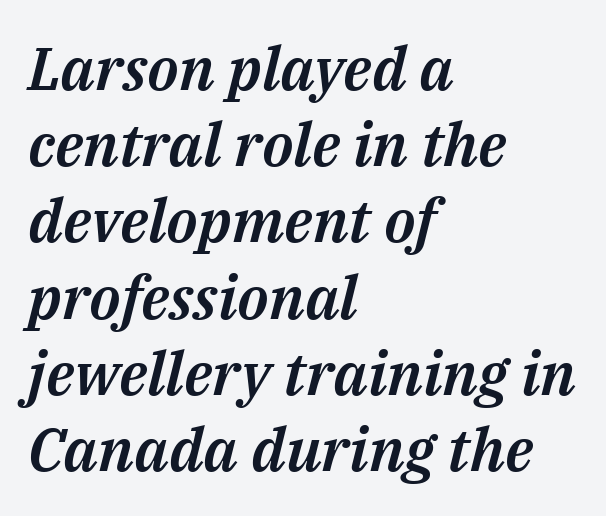
{"italic": "yes", "lean": "right", "slant_degrees": 14, "width": "normal", "stroke_contrast": "medium", "x_height": "medium", "monospaced": "no", "underline": "no", "align": "left", "line_spacing": "normal", "line_spacing_ratio": 1.27, "letter_spacing": "normal", "letter_spacing_em": 0.0, "glyph_px": 60}
